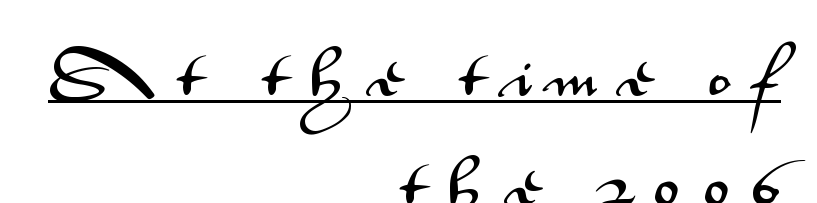
Q: Is the text italic (slanted)? A: Yes.
Q: Is the typeface a serif or a sans-serif typeface? A: Sans-serif.
Q: Is the text underlined? A: Yes.
Q: How is the paragraph aligned? A: Right-aligned.
Q: Is the spacing between letters normal or unusually wide? A: Unusually wide.
Q: Is the spacing between lines tight, normal or loose? A: Loose.
Q: Width (condensed, normal, or wide)? A: Wide.
Q: Stroke contrast? A: Medium.
Q: x-height? A: Small.
Q: Monospaced? A: No.
